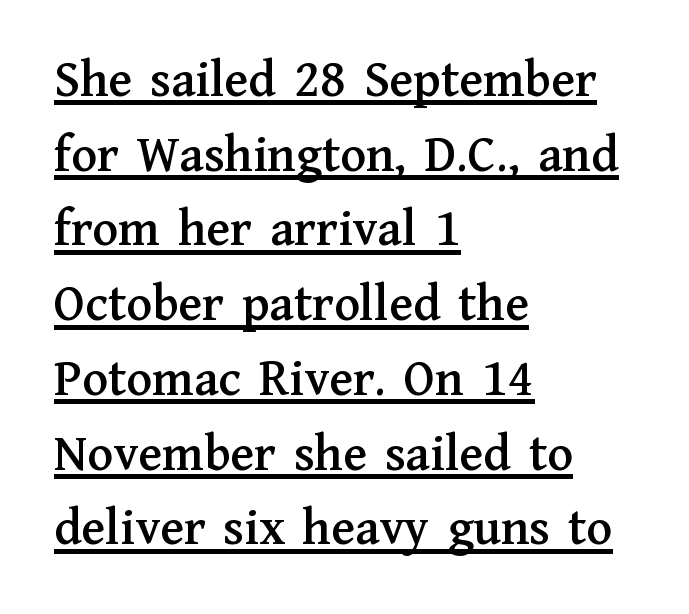
Q: Is the text italic (slanted)? A: No, it is upright.
Q: Is the typeface a serif or a sans-serif typeface? A: Serif.
Q: Is the text underlined? A: Yes.
Q: How is the paragraph aligned? A: Left-aligned.
Q: Is the spacing between letters normal or unusually wide? A: Normal.
Q: Is the spacing between lines tight, normal or loose? A: Normal.
Q: Width (condensed, normal, or wide)? A: Normal.
Q: Stroke contrast? A: Medium.
Q: x-height? A: Medium.
Q: Monospaced? A: No.
